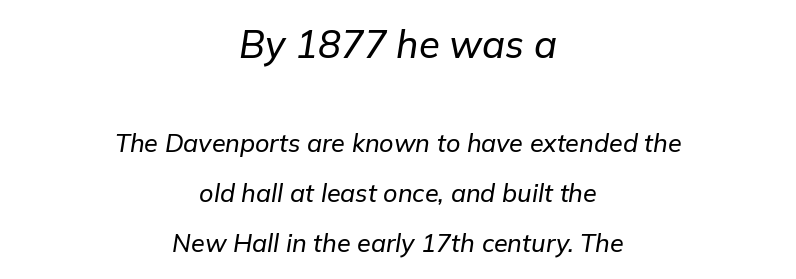
Q: Is the text italic (slanted)? A: Yes, it leans right by about 9 degrees.
Q: Is the text underlined? A: No.
Q: How is the paragraph aligned? A: Centered.
Q: Is the spacing between letters normal or unusually wide? A: Normal.
Q: Is the spacing between lines tight, normal or loose? A: Loose.
Q: Which block of text is set in a larger size, the first (top) or the second (bottom)? A: The first (top) one.
Q: Width (condensed, normal, or wide)? A: Normal.
Q: Stroke contrast? A: Low.
Q: x-height? A: Medium.
Q: Monospaced? A: No.
